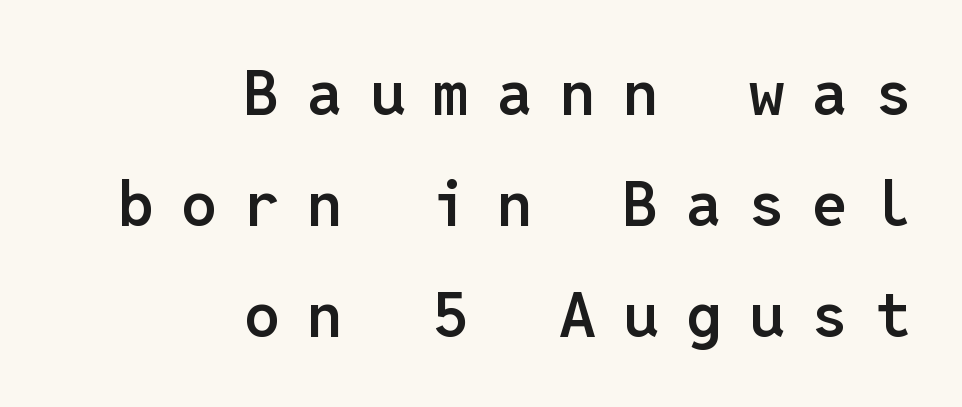
The image shows 63 px semibold sans-serif type, upright, monospaced; set right-aligned, line spacing 1.76x, unusually wide letter spacing (+0.44 em), not underlined; low stroke contrast and a medium x-height.
